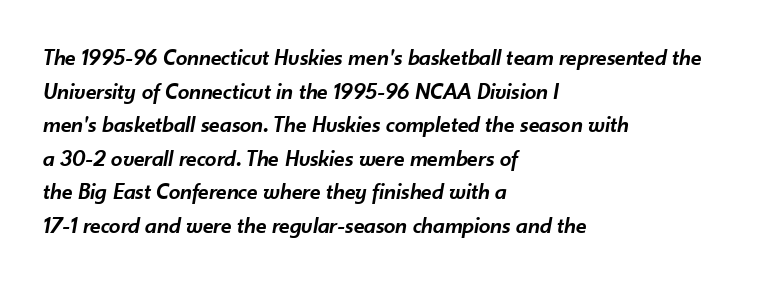
The lines in this sample share a left origin and differ only in where they stop. Regular leading. Is the letter spacing exaggerated? No — it looks like the ordinary default. It's the slanting kind of type. Look at the stroke-to-counter ratio: somewhat heavy, a semibold. Anything drawn beneath the words? Only blank space.
